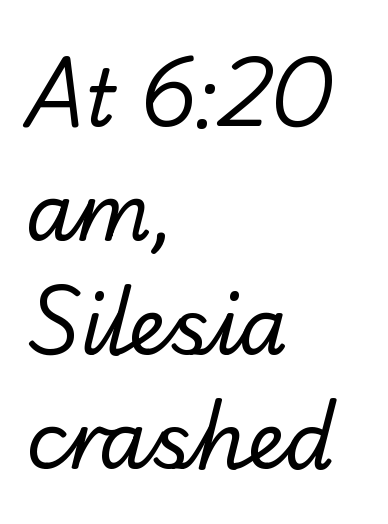
{"serif": "no", "bold": "no", "weight": "regular", "width": "normal", "stroke_contrast": "low", "x_height": "small", "monospaced": "no", "underline": "no", "align": "left", "line_spacing": "normal", "line_spacing_ratio": 1.46, "letter_spacing": "normal", "letter_spacing_em": 0.0, "glyph_px": 78}
